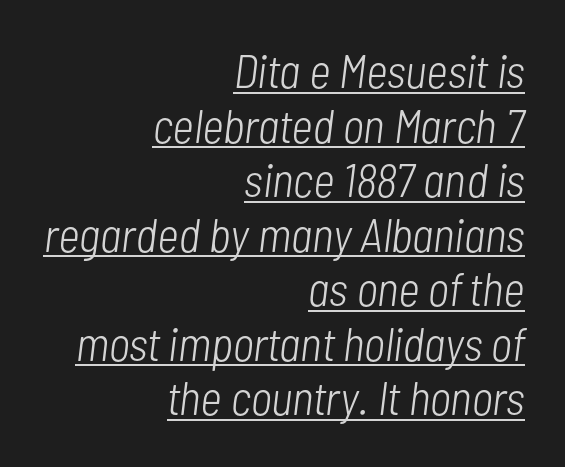
Every character sits at an angle, as italics do. The paragraph shown leans on its right margin. The letters advance in unequal steps, a hallmark of proportional type. Between one letter and the next there's only the usual sliver of space. Quick note: underline on. No chunkiness to these letters — they're not bold.
